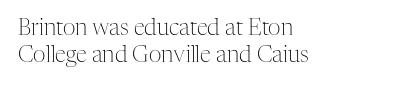
Beneath every word, the page is bare. The lettering holds an erect, upright posture throughout. Caption: face not bold, strokes unweighted. The gaps between neighbouring characters are ordinary and unremarkable.
